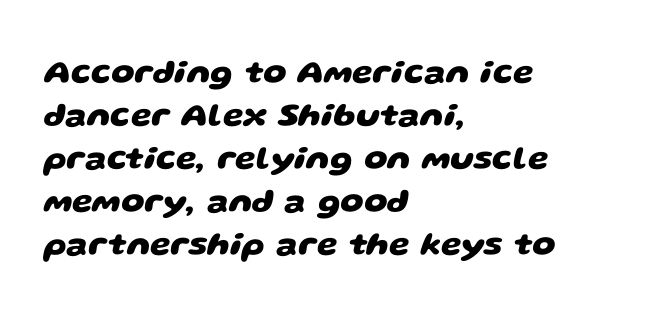
Heavy-handed strokes throughout: this text is bold. If you measured baseline to baseline, you'd find a middling distance. A classic flush-left, rag-right setting is used for this passage. Underlining? Definitely not there.
